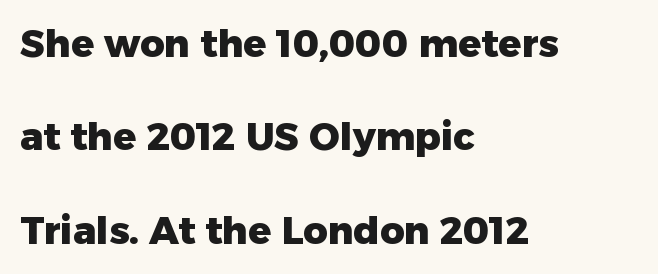
{"serif": "no", "italic": "no", "bold": "yes", "weight": "heavy", "width": "normal", "stroke_contrast": "low", "x_height": "medium", "monospaced": "no", "underline": "no", "align": "left", "line_spacing": "loose", "line_spacing_ratio": 2.46, "letter_spacing": "normal", "letter_spacing_em": 0.0, "glyph_px": 38}
